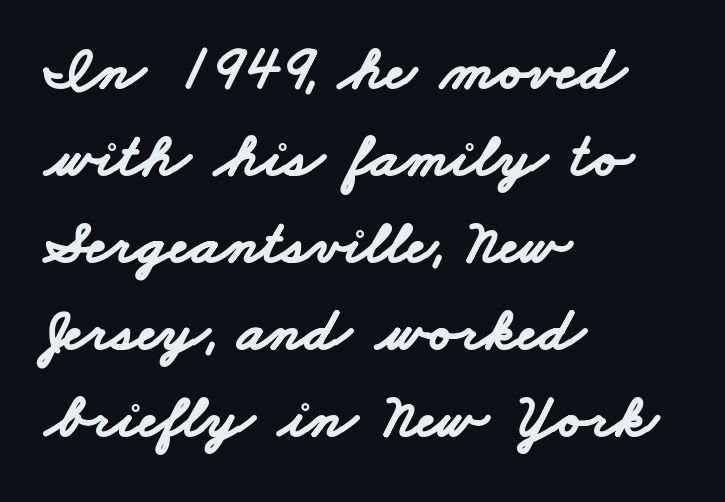
Q: Is the text bold? A: Yes.
Q: Is the typeface a serif or a sans-serif typeface? A: Sans-serif.
Q: Is the text underlined? A: No.
Q: How is the paragraph aligned? A: Left-aligned.
Q: Is the spacing between letters normal or unusually wide? A: Normal.
Q: Is the spacing between lines tight, normal or loose? A: Normal.
Q: Width (condensed, normal, or wide)? A: Wide.
Q: Stroke contrast? A: Low.
Q: x-height? A: Small.
Q: Monospaced? A: No.
